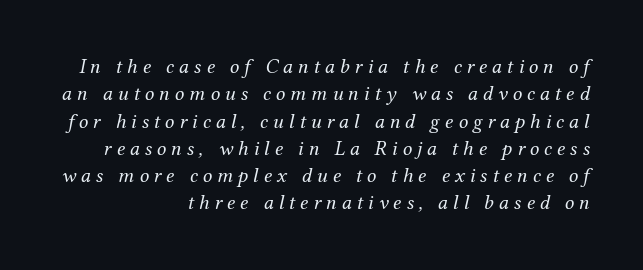
Normally led — the rows are evenly, conventionally spaced. This sample uses expanded letter spacing, leaving extra air between glyphs. Descenders hang freely into open space. The face used here has a pronounced slope to its letters. Stroke thickness stays within the range of a standard reading face or lighter.
